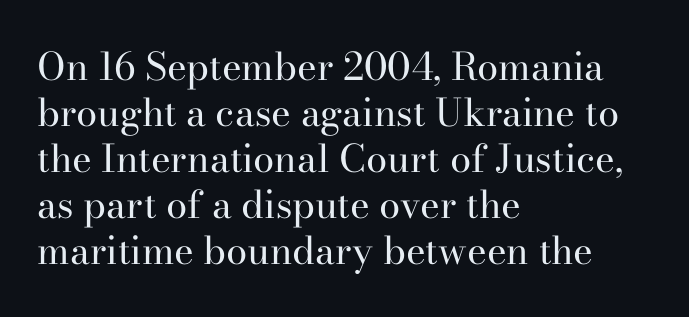
{"serif": "yes", "italic": "no", "bold": "no", "weight": "regular", "width": "normal", "stroke_contrast": "high", "x_height": "small", "monospaced": "no", "underline": "no", "align": "left", "line_spacing_ratio": 1.21, "letter_spacing": "normal", "letter_spacing_em": 0.0, "glyph_px": 38}
